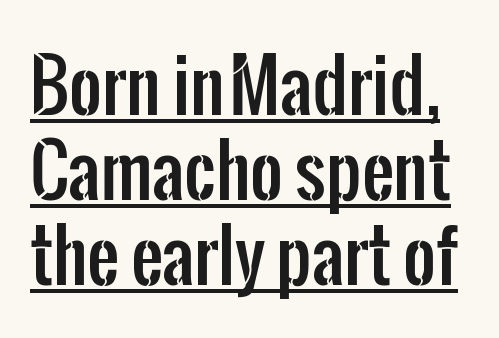
Q: Is the text italic (slanted)? A: No, it is upright.
Q: Is the typeface a serif or a sans-serif typeface? A: Sans-serif.
Q: Is the text underlined? A: Yes.
Q: Is the spacing between letters normal or unusually wide? A: Normal.
Q: Width (condensed, normal, or wide)? A: Condensed.
Q: Stroke contrast? A: Low.
Q: x-height? A: Medium.
Q: Monospaced? A: No.
